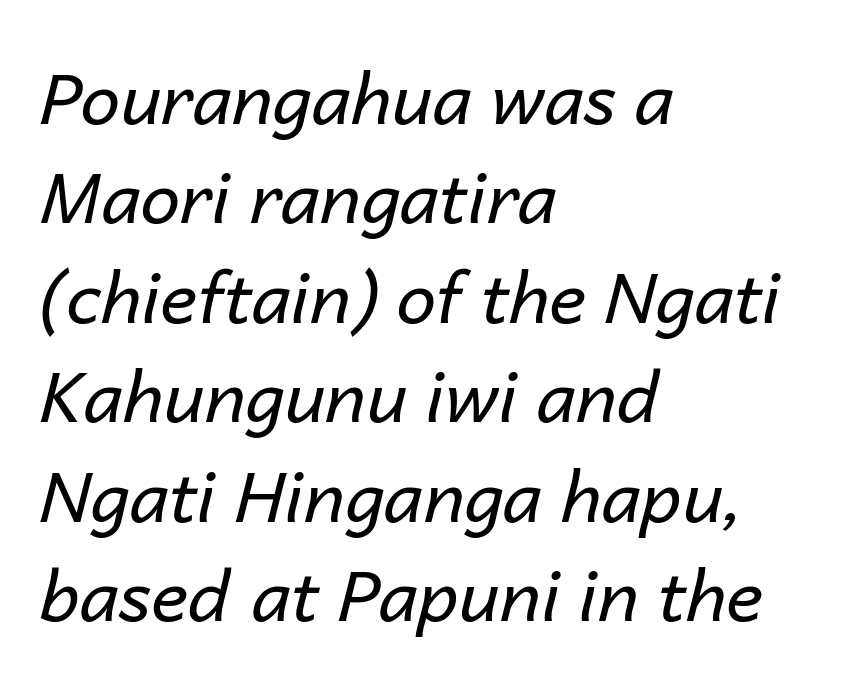
Q: Is the text bold? A: No.
Q: Is the text italic (slanted)? A: Yes, it leans right by about 14 degrees.
Q: Is the text underlined? A: No.
Q: How is the paragraph aligned? A: Left-aligned.
Q: Is the spacing between letters normal or unusually wide? A: Normal.
Q: Is the spacing between lines tight, normal or loose? A: Normal.
Q: Width (condensed, normal, or wide)? A: Normal.
Q: Stroke contrast? A: Low.
Q: x-height? A: Medium.
Q: Monospaced? A: No.
